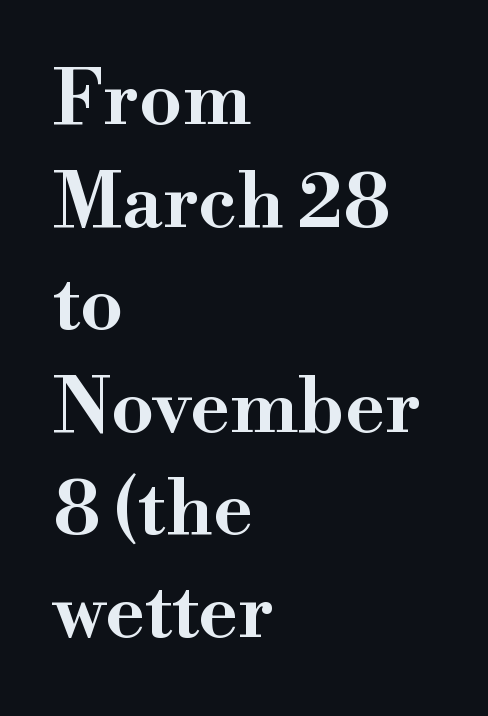
Q: Is the text italic (slanted)? A: No, it is upright.
Q: Is the typeface a serif or a sans-serif typeface? A: Serif.
Q: Is the text underlined? A: No.
Q: How is the paragraph aligned? A: Left-aligned.
Q: Is the spacing between letters normal or unusually wide? A: Normal.
Q: Is the spacing between lines tight, normal or loose? A: Normal.
Q: Width (condensed, normal, or wide)? A: Wide.
Q: Stroke contrast? A: High.
Q: x-height? A: Small.
Q: Monospaced? A: No.
